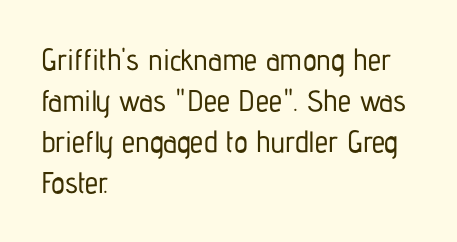
The image shows 30 px condensed sans-serif type, upright; set left-aligned, normal line spacing (1.37x), normal letter spacing, not underlined; low stroke contrast and a medium x-height.
